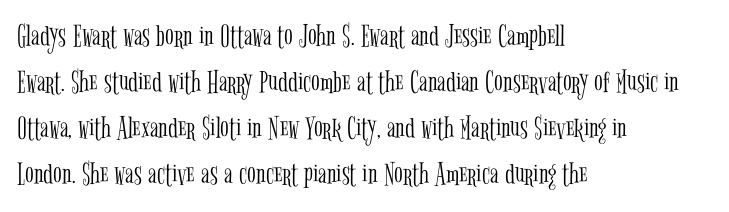
Varying glyph widths throughout — classic text-font behaviour. Caption: standard tracking, unaltered. Observe the serifs anchoring each vertical stroke in this sample. The compositor pushed each line to the left boundary. Upright lettering throughout. Regarding leading, the lines here are spaced in the standard way.
